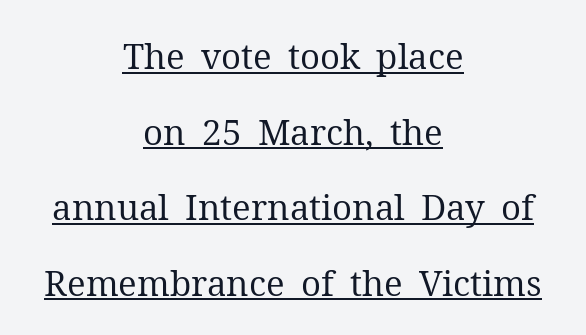
Q: Is the text bold? A: No.
Q: Is the text italic (slanted)? A: No, it is upright.
Q: Is the typeface a serif or a sans-serif typeface? A: Serif.
Q: Is the text underlined? A: Yes.
Q: How is the paragraph aligned? A: Centered.
Q: Is the spacing between letters normal or unusually wide? A: Normal.
Q: Is the spacing between lines tight, normal or loose? A: Loose.
Q: Width (condensed, normal, or wide)? A: Normal.
Q: Stroke contrast? A: Medium.
Q: x-height? A: Medium.
Q: Monospaced? A: No.
